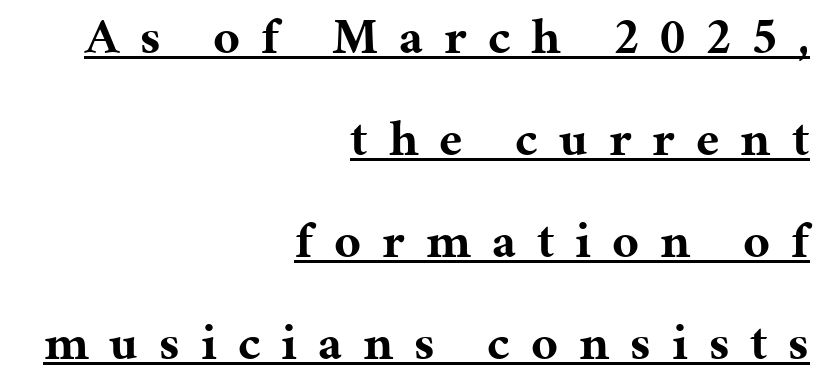
Compared with typical body copy, the letter spacing here is much looser. Upright lettering throughout. The face used here is seriffed, in the tradition of book romans. A rule runs beneath these lines of type.
